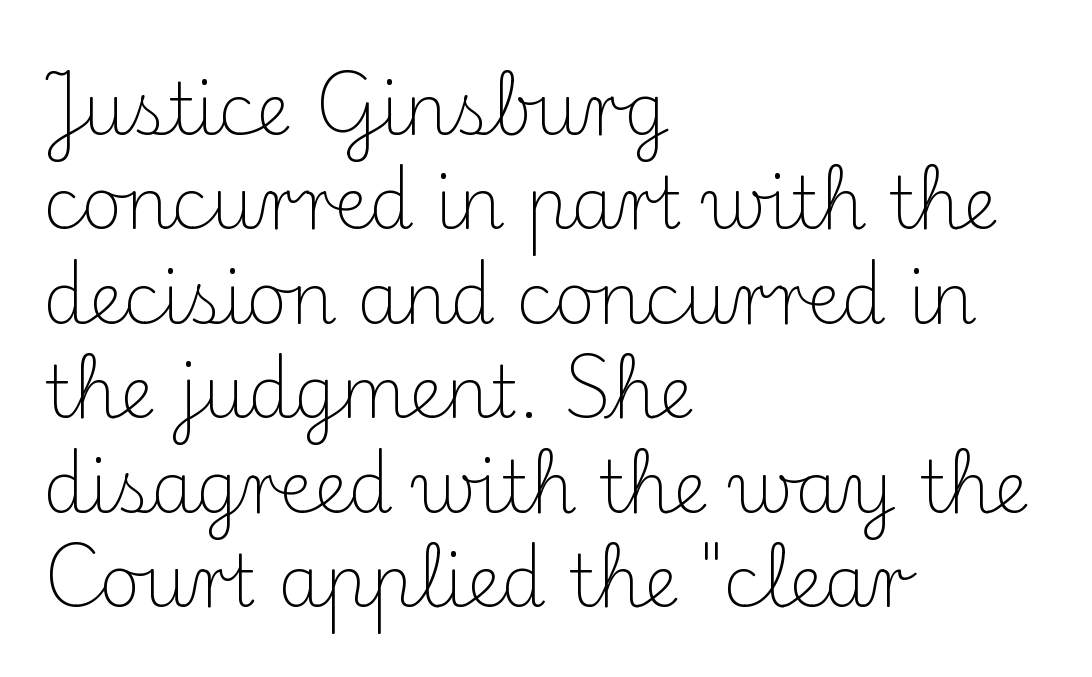
Q: Is the text bold? A: No.
Q: Is the text italic (slanted)? A: No, it is upright.
Q: Is the typeface a serif or a sans-serif typeface? A: Serif.
Q: Is the text underlined? A: No.
Q: How is the paragraph aligned? A: Left-aligned.
Q: Is the spacing between letters normal or unusually wide? A: Normal.
Q: Is the spacing between lines tight, normal or loose? A: Normal.
Q: Width (condensed, normal, or wide)? A: Normal.
Q: Stroke contrast? A: Medium.
Q: x-height? A: Small.
Q: Monospaced? A: No.
